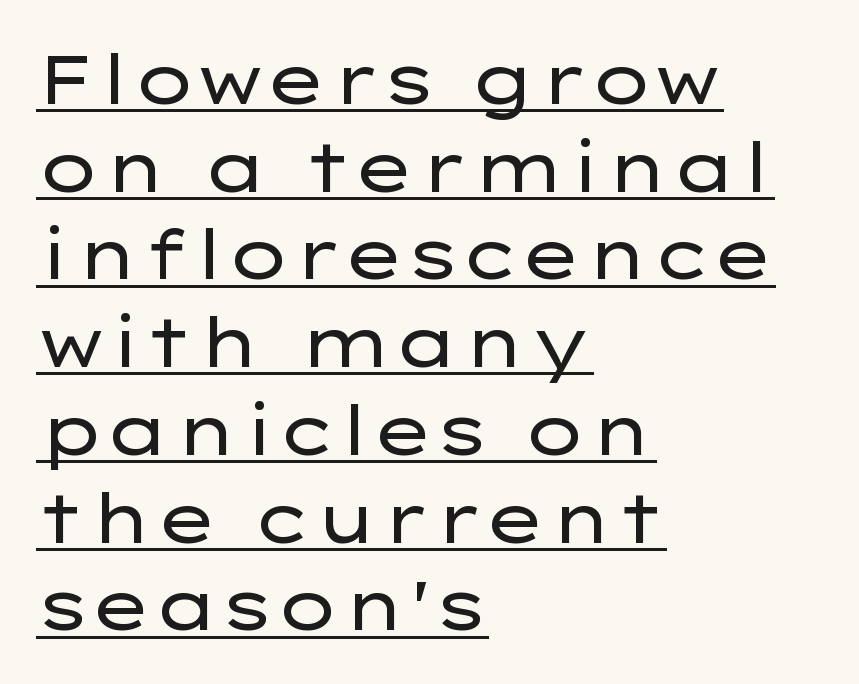
Q: Is the text bold? A: No.
Q: Is the text italic (slanted)? A: No, it is upright.
Q: Is the typeface a serif or a sans-serif typeface? A: Sans-serif.
Q: Is the text underlined? A: Yes.
Q: How is the paragraph aligned? A: Left-aligned.
Q: Is the spacing between letters normal or unusually wide? A: Normal.
Q: Is the spacing between lines tight, normal or loose? A: Normal.
Q: Width (condensed, normal, or wide)? A: Wide.
Q: Stroke contrast? A: Low.
Q: x-height? A: Medium.
Q: Monospaced? A: No.
